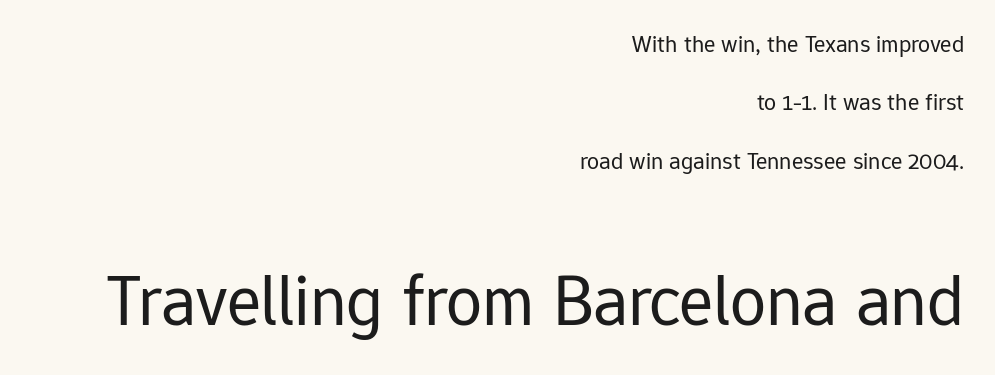
{"serif": "no", "italic": "no", "bold": "no", "weight": "regular", "width": "normal", "stroke_contrast": "low", "x_height": "medium", "monospaced": "no", "underline": "no", "align": "right", "line_spacing": "loose", "line_spacing_ratio": 2.43, "letter_spacing": "normal", "letter_spacing_em": 0.0, "larger_block": "second", "size_ratio": 3.0, "glyph_px": 72}
